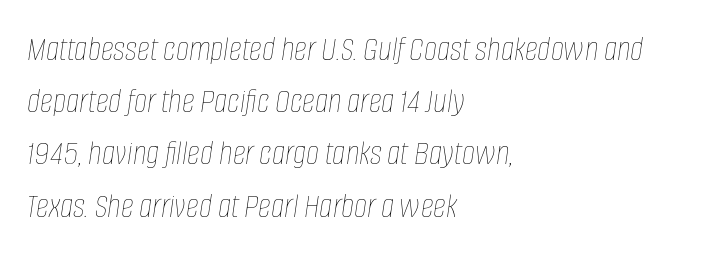
The image shows 36 px thin, condensed type, italic (leaning right); set left-aligned, normal line spacing (1.45x), normal letter spacing, not underlined; low stroke contrast and a large x-height.
